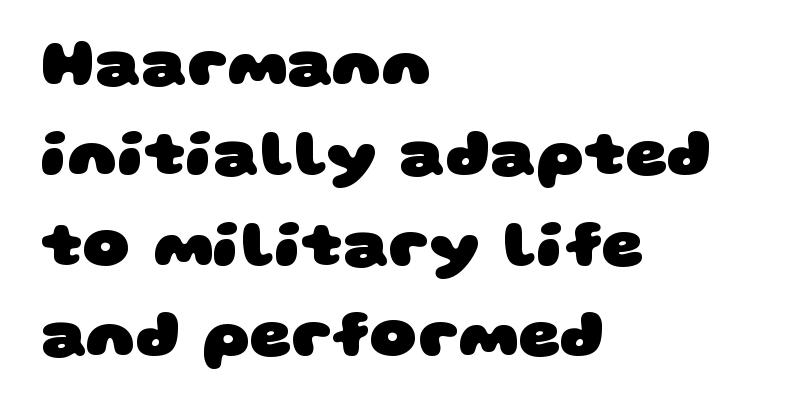
Q: Is the text bold? A: Yes.
Q: Is the typeface a serif or a sans-serif typeface? A: Sans-serif.
Q: Is the text underlined? A: No.
Q: How is the paragraph aligned? A: Left-aligned.
Q: Is the spacing between letters normal or unusually wide? A: Normal.
Q: Is the spacing between lines tight, normal or loose? A: Normal.
Q: Width (condensed, normal, or wide)? A: Wide.
Q: Stroke contrast? A: Low.
Q: x-height? A: Large.
Q: Monospaced? A: No.
